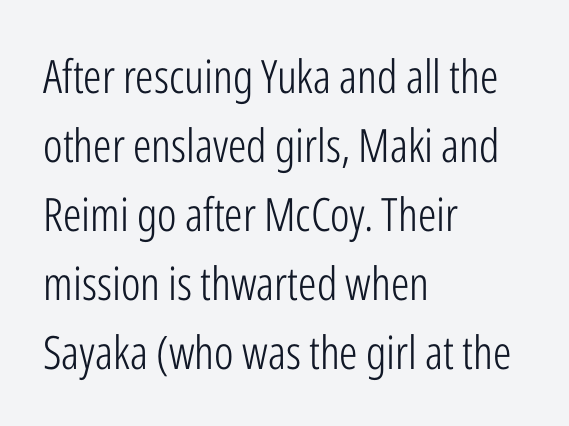
{"serif": "no", "italic": "no", "bold": "no", "weight": "light", "width": "condensed", "stroke_contrast": "low", "x_height": "medium", "monospaced": "no", "underline": "no", "align": "left", "line_spacing": "normal", "line_spacing_ratio": 1.5, "letter_spacing": "normal", "letter_spacing_em": 0.0, "glyph_px": 46}
